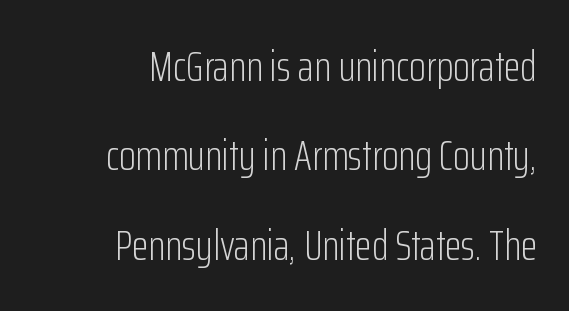
Q: Is the text bold? A: No.
Q: Is the text italic (slanted)? A: No, it is upright.
Q: Is the typeface a serif or a sans-serif typeface? A: Sans-serif.
Q: Is the text underlined? A: No.
Q: How is the paragraph aligned? A: Right-aligned.
Q: Is the spacing between letters normal or unusually wide? A: Normal.
Q: Is the spacing between lines tight, normal or loose? A: Loose.
Q: Width (condensed, normal, or wide)? A: Condensed.
Q: Stroke contrast? A: Low.
Q: x-height? A: Medium.
Q: Monospaced? A: No.
